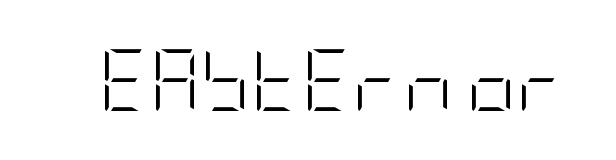
Typographically, this falls in the sans-serif category. No letter is thick-stroked: the sample isn't bold. The letters sit at their default tracking, neither squeezed nor spread. Any mark beneath the type? The region is blank. Every character sits straight up, as roman type does.
